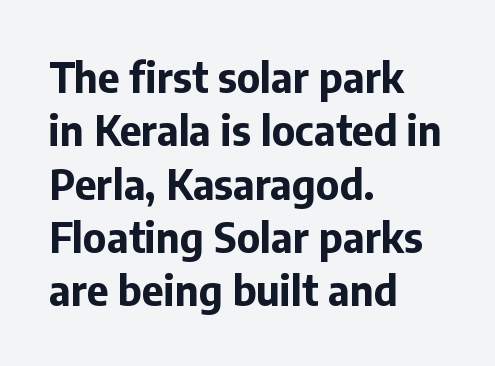
{"serif": "no", "italic": "no", "bold": "yes", "weight": "bold", "width": "normal", "stroke_contrast": "low", "x_height": "medium", "monospaced": "no", "underline": "no", "align": "left", "line_spacing": "normal", "line_spacing_ratio": 1.27, "letter_spacing": "normal", "letter_spacing_em": 0.0, "glyph_px": 42}
